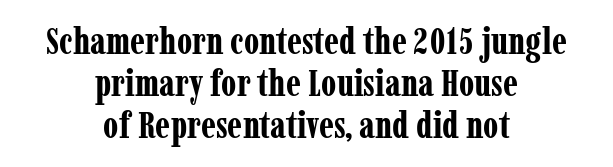
The glyphs are unaccompanied by any horizontal stroke below them. Vertical spacing — tight. This sample has the flowing, uneven cadence of proportional lettering. Look at the tracking — it's just the regular setting, nothing added.
